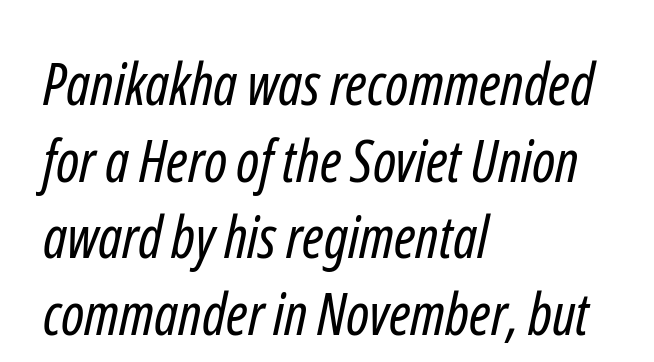
{"serif": "no", "bold": "no", "weight": "regular", "width": "condensed", "stroke_contrast": "low", "x_height": "medium", "monospaced": "no", "underline": "no", "align": "left", "line_spacing": "normal", "line_spacing_ratio": 1.32, "letter_spacing": "normal", "letter_spacing_em": 0.0, "glyph_px": 58}
